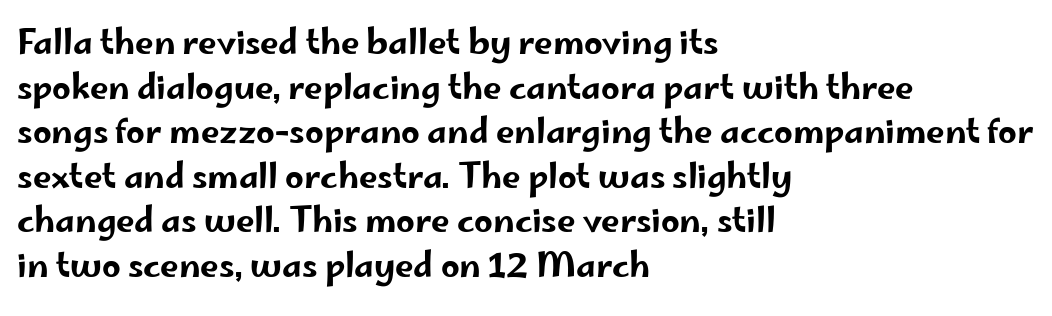
The image shows 33 px wide sans-serif type, upright; set left-aligned, normal line spacing (1.35x), normal letter spacing, not underlined; low stroke contrast and a small x-height.
